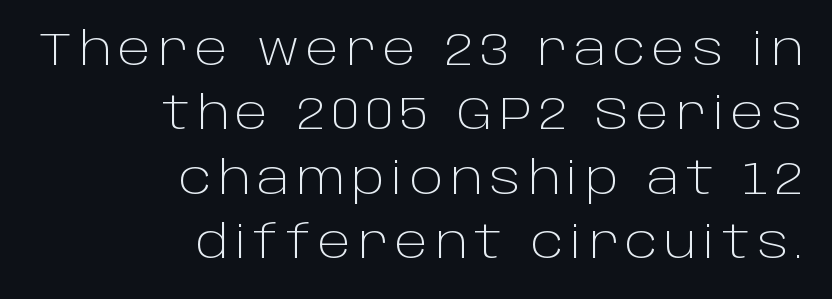
Q: Is the text bold? A: No.
Q: Is the text italic (slanted)? A: No, it is upright.
Q: Is the typeface a serif or a sans-serif typeface? A: Sans-serif.
Q: Is the text underlined? A: No.
Q: How is the paragraph aligned? A: Right-aligned.
Q: Is the spacing between lines tight, normal or loose? A: Normal.
Q: Width (condensed, normal, or wide)? A: Normal.
Q: Stroke contrast? A: Low.
Q: x-height? A: Large.
Q: Monospaced? A: No.
